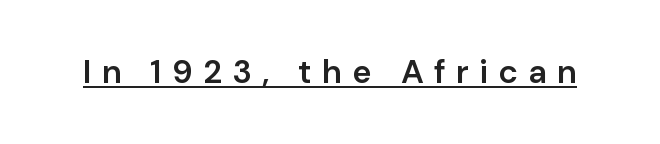
Q: Is the text bold? A: Semi-bold.
Q: Is the text italic (slanted)? A: No, it is upright.
Q: Is the typeface a serif or a sans-serif typeface? A: Sans-serif.
Q: Is the text underlined? A: Yes.
Q: Is the spacing between letters normal or unusually wide? A: Unusually wide.
Q: Width (condensed, normal, or wide)? A: Normal.
Q: Stroke contrast? A: Low.
Q: x-height? A: Medium.
Q: Monospaced? A: No.
